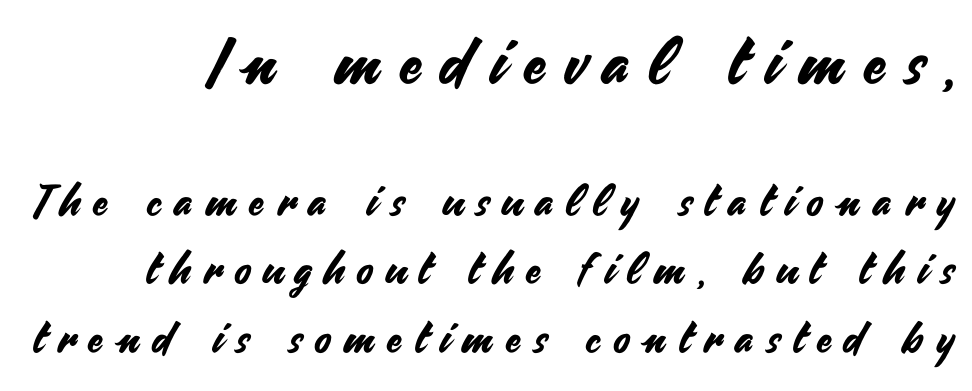
{"serif": "no", "width": "normal", "stroke_contrast": "medium", "x_height": "small", "monospaced": "no", "underline": "no", "line_spacing": "normal", "line_spacing_ratio": 1.59, "letter_spacing": "wide", "letter_spacing_em": 0.31, "larger_block": "first", "size_ratio": 1.49, "glyph_px": 64}
